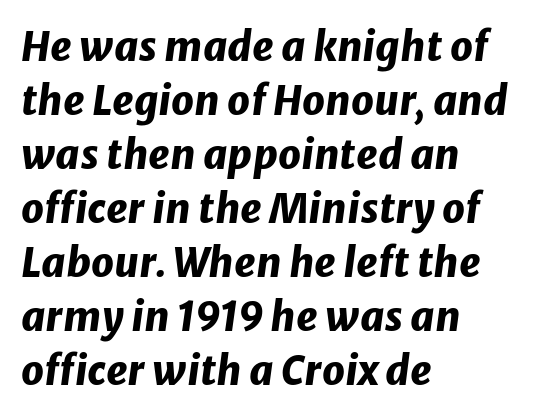
{"italic": "yes", "lean": "right", "slant_degrees": 8, "bold": "yes", "weight": "heavy", "width": "normal", "stroke_contrast": "low", "x_height": "medium", "monospaced": "no", "underline": "no", "align": "left", "line_spacing": "normal", "line_spacing_ratio": 1.35, "letter_spacing": "normal", "letter_spacing_em": 0.0, "glyph_px": 40}
